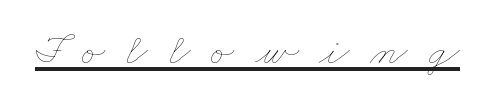
Caption: expanded tracking, letters set apart. Heft: none added — not bold. The words here are underlined. A typesetter would call this proportional, since set widths differ per character.
